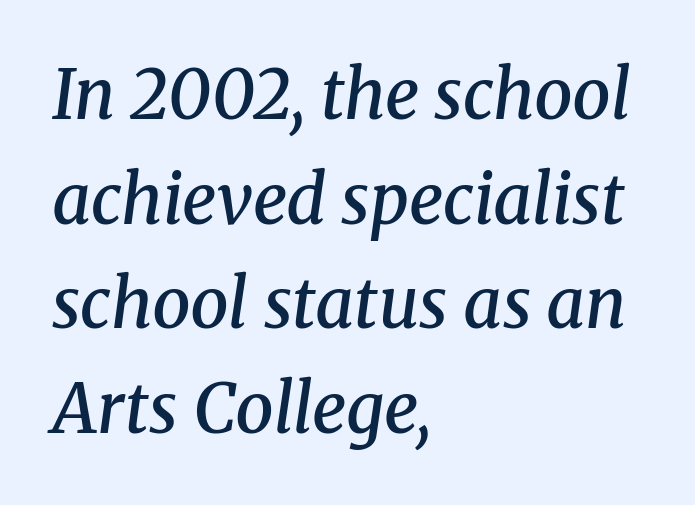
{"serif": "yes", "italic": "yes", "lean": "right", "slant_degrees": 8, "bold": "semi", "weight": "semibold", "width": "normal", "stroke_contrast": "medium", "x_height": "medium", "monospaced": "no", "underline": "no", "align": "left", "line_spacing": "normal", "line_spacing_ratio": 1.54, "letter_spacing": "normal", "letter_spacing_em": 0.0, "glyph_px": 68}
